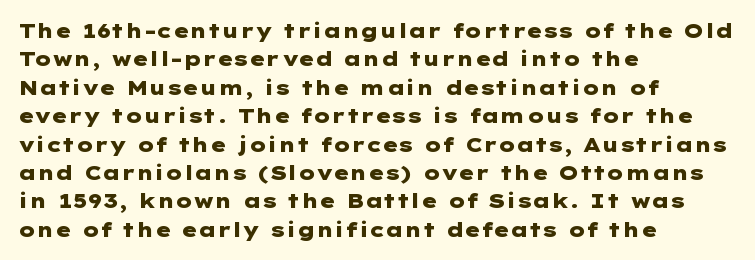
{"italic": "no", "bold": "yes", "underline": "no", "align": "left", "line_spacing": "normal", "line_spacing_ratio": 1.42, "letter_spacing": "normal", "letter_spacing_em": 0.0, "glyph_px": 20}
